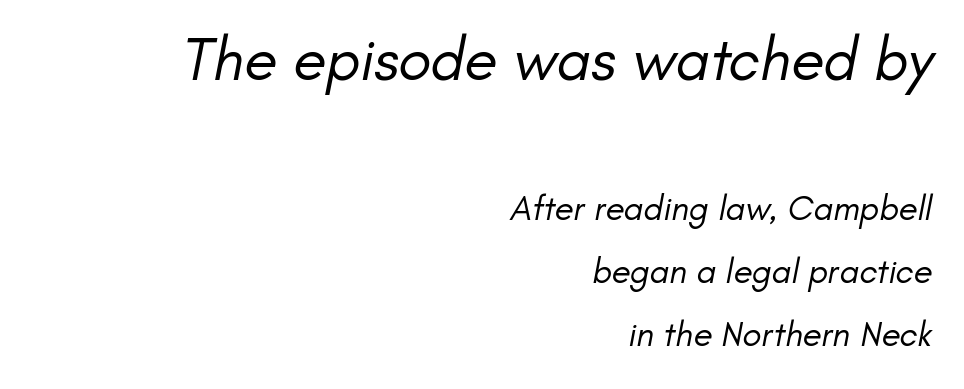
Q: Is the text bold? A: No.
Q: Is the typeface a serif or a sans-serif typeface? A: Sans-serif.
Q: Is the text underlined? A: No.
Q: How is the paragraph aligned? A: Right-aligned.
Q: Is the spacing between letters normal or unusually wide? A: Normal.
Q: Which block of text is set in a larger size, the first (top) or the second (bottom)? A: The first (top) one.
Q: Width (condensed, normal, or wide)? A: Normal.
Q: Stroke contrast? A: Low.
Q: x-height? A: Small.
Q: Monospaced? A: No.
